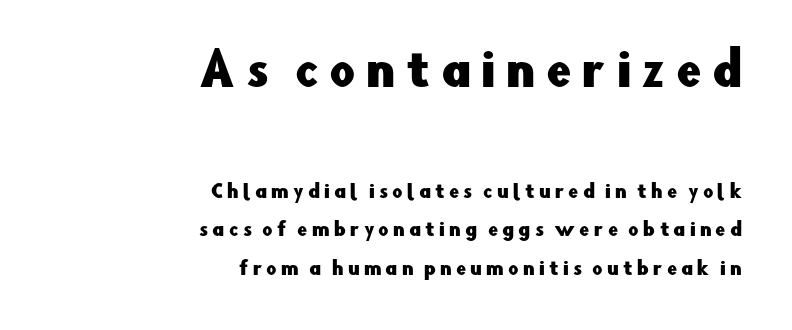
Q: Is the text italic (slanted)? A: No, it is upright.
Q: Is the typeface a serif or a sans-serif typeface? A: Sans-serif.
Q: Is the text underlined? A: No.
Q: How is the paragraph aligned? A: Right-aligned.
Q: Is the spacing between letters normal or unusually wide? A: Unusually wide.
Q: Is the spacing between lines tight, normal or loose? A: Loose.
Q: Which block of text is set in a larger size, the first (top) or the second (bottom)? A: The first (top) one.
Q: Width (condensed, normal, or wide)? A: Normal.
Q: Stroke contrast? A: Low.
Q: x-height? A: Small.
Q: Monospaced? A: No.
